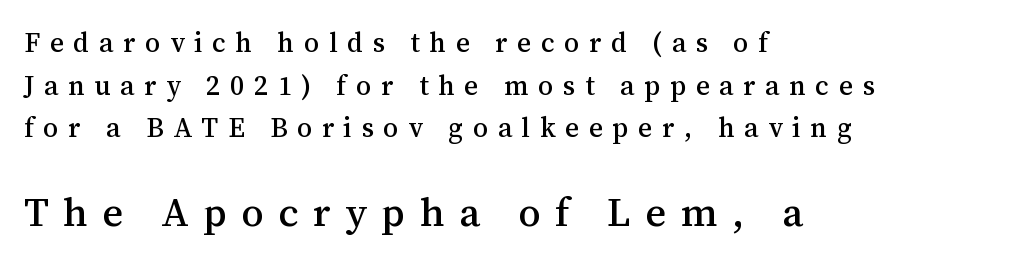
The image shows 40 px serif type, upright; set left-aligned, normal line spacing (1.58x), unusually wide letter spacing (+0.36 em), not underlined; the second (bottom) block is 1.48x larger; medium stroke contrast and a medium x-height.
